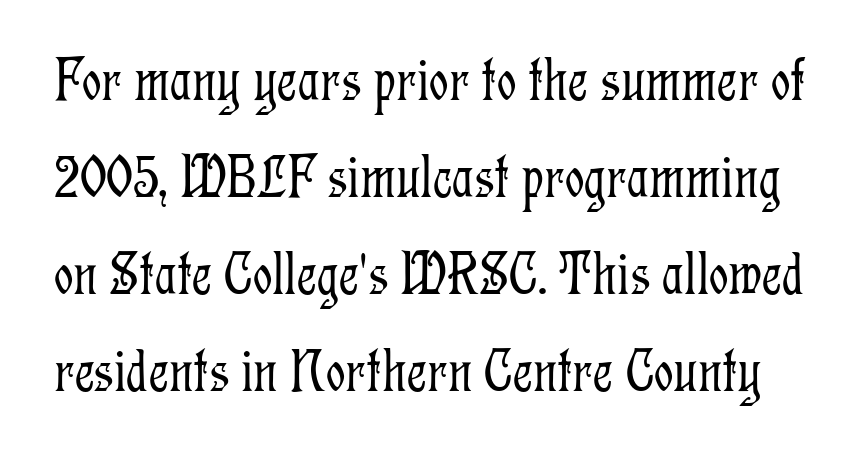
Q: Is the text bold? A: No.
Q: Is the text italic (slanted)? A: No, it is upright.
Q: Is the typeface a serif or a sans-serif typeface? A: Serif.
Q: Is the text underlined? A: No.
Q: Is the spacing between letters normal or unusually wide? A: Normal.
Q: Is the spacing between lines tight, normal or loose? A: Normal.
Q: Width (condensed, normal, or wide)? A: Condensed.
Q: Stroke contrast? A: Low.
Q: x-height? A: Medium.
Q: Monospaced? A: No.
